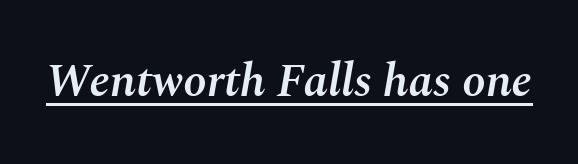
{"italic": "yes", "lean": "right", "slant_degrees": 10, "bold": "semi", "weight": "semibold", "width": "normal", "stroke_contrast": "medium", "x_height": "medium", "monospaced": "no", "underline": "yes", "letter_spacing": "normal", "letter_spacing_em": 0.0, "glyph_px": 47}
